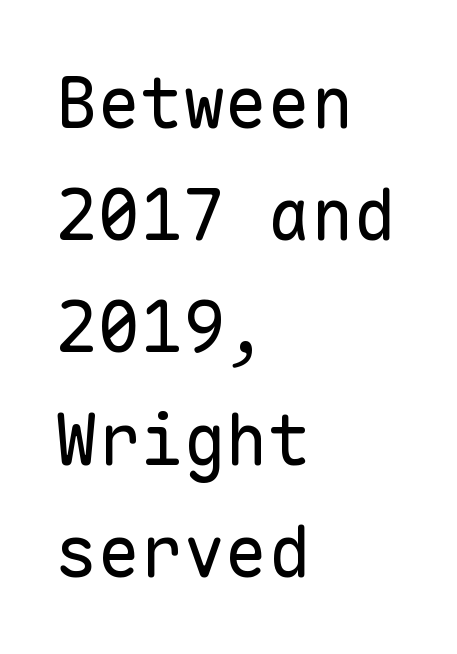
Look at the bottom of the vertical strokes: they stop flat, with no serifs. Ascenders rise straight up at ninety degrees. The weight tops out at a normal text grade. A student would call this left alignment; a typographer would say flush left, rag right.
